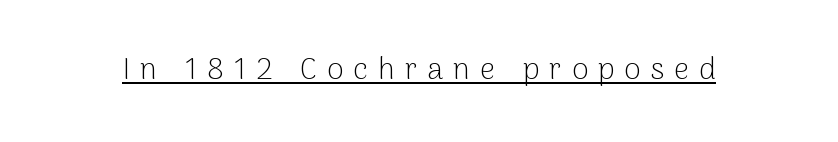
{"serif": "no", "italic": "no", "bold": "no", "weight": "light", "width": "normal", "stroke_contrast": "low", "x_height": "medium", "monospaced": "no", "underline": "yes", "letter_spacing": "wide", "letter_spacing_em": 0.33, "glyph_px": 30}
